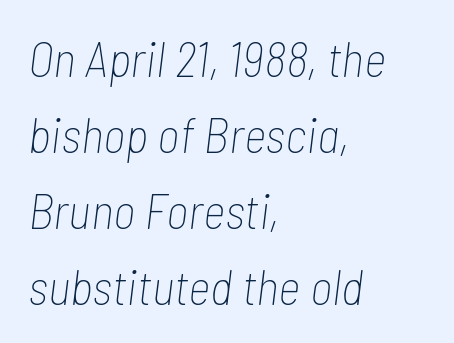
Q: Is the text bold? A: No.
Q: Is the text italic (slanted)? A: Yes, it leans right by about 7 degrees.
Q: Is the text underlined? A: No.
Q: How is the paragraph aligned? A: Left-aligned.
Q: Is the spacing between letters normal or unusually wide? A: Normal.
Q: Is the spacing between lines tight, normal or loose? A: Normal.
Q: Width (condensed, normal, or wide)? A: Condensed.
Q: Stroke contrast? A: Low.
Q: x-height? A: Medium.
Q: Monospaced? A: No.
